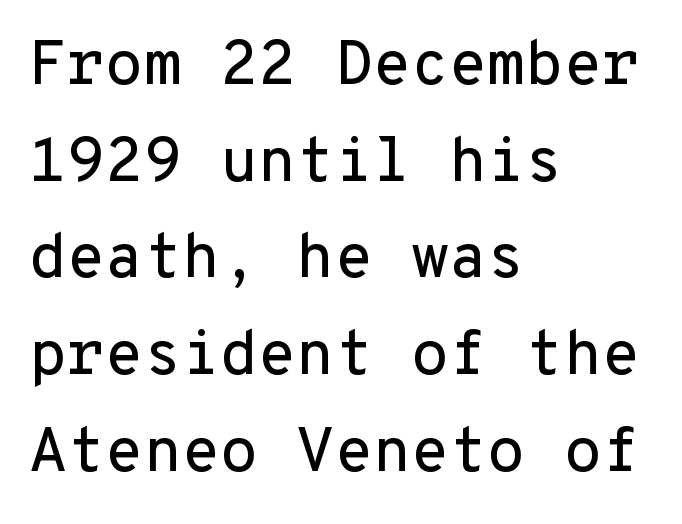
Q: Is the text italic (slanted)? A: No, it is upright.
Q: Is the typeface a serif or a sans-serif typeface? A: Sans-serif.
Q: Is the text underlined? A: No.
Q: How is the paragraph aligned? A: Left-aligned.
Q: Is the spacing between letters normal or unusually wide? A: Normal.
Q: Is the spacing between lines tight, normal or loose? A: Normal.
Q: Width (condensed, normal, or wide)? A: Normal.
Q: Stroke contrast? A: Low.
Q: x-height? A: Medium.
Q: Monospaced? A: Yes.
